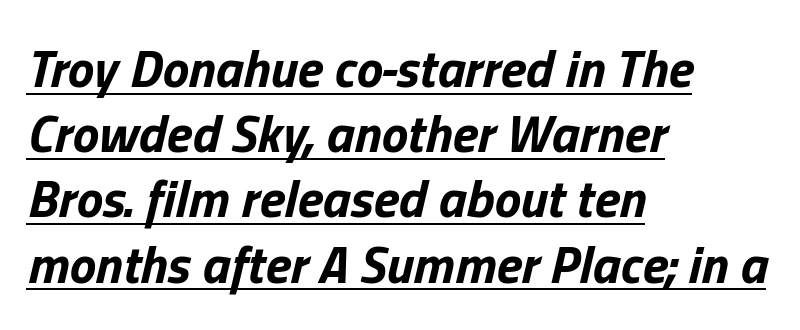
{"italic": "yes", "lean": "right", "slant_degrees": 13, "bold": "yes", "weight": "bold", "width": "normal", "stroke_contrast": "low", "x_height": "medium", "monospaced": "no", "underline": "yes", "align": "left", "line_spacing_ratio": 1.23, "letter_spacing": "normal", "letter_spacing_em": 0.0, "glyph_px": 53}
